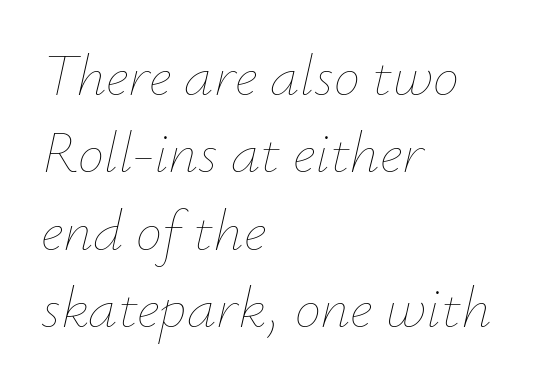
Q: Is the text bold? A: No.
Q: Is the text italic (slanted)? A: Yes, it leans right by about 12 degrees.
Q: Is the text underlined? A: No.
Q: How is the paragraph aligned? A: Left-aligned.
Q: Is the spacing between letters normal or unusually wide? A: Normal.
Q: Is the spacing between lines tight, normal or loose? A: Normal.
Q: Width (condensed, normal, or wide)? A: Normal.
Q: Stroke contrast? A: Low.
Q: x-height? A: Small.
Q: Monospaced? A: No.
